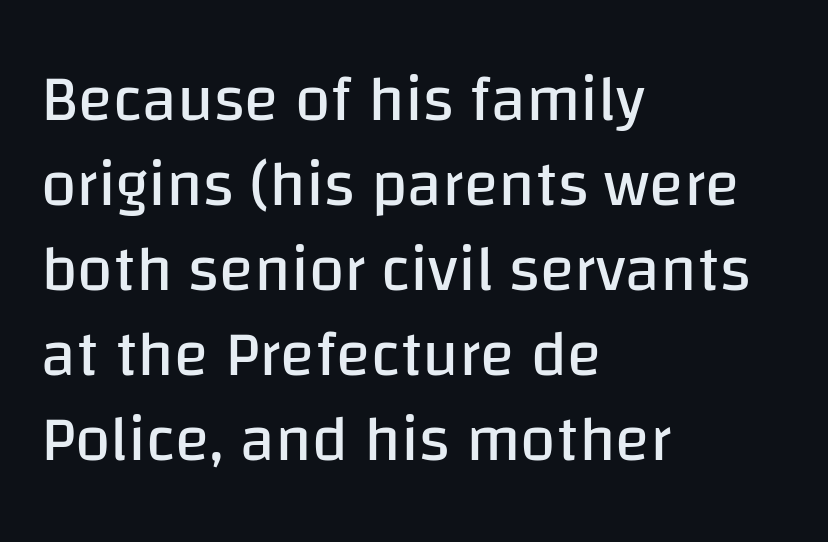
These lines stack with their left ends in a neat column. Notice how descenders clear the ascenders below comfortably — that's standard leading. Words float on clear page, feet unadorned. Think of a printed novel: that variable character pitch is what you see here. No feet cap the strokes, marking this as sans-serif type.
